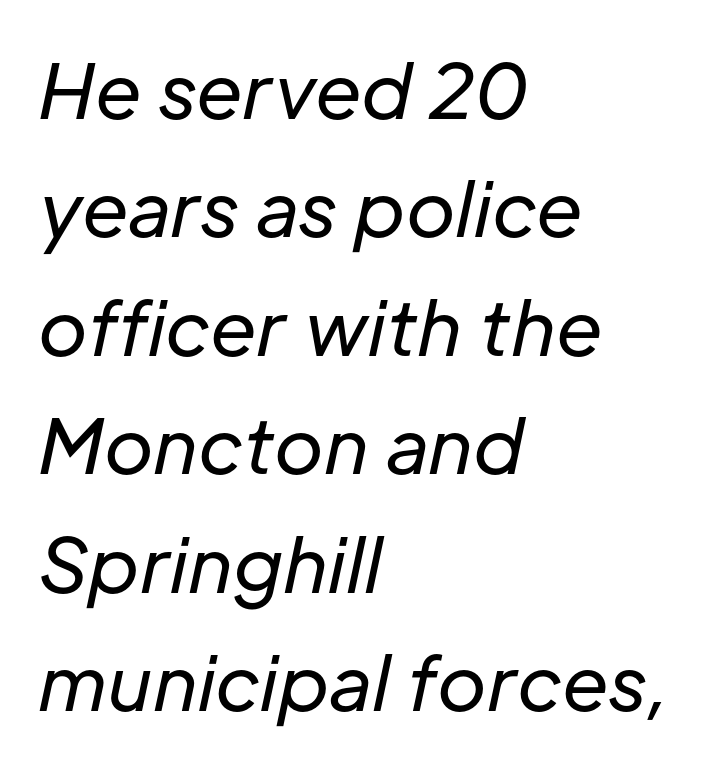
{"italic": "yes", "lean": "right", "slant_degrees": 12, "bold": "no", "weight": "regular", "width": "normal", "stroke_contrast": "low", "x_height": "medium", "monospaced": "no", "underline": "no", "align": "left", "line_spacing": "normal", "line_spacing_ratio": 1.58, "letter_spacing": "normal", "letter_spacing_em": 0.0, "glyph_px": 75}
